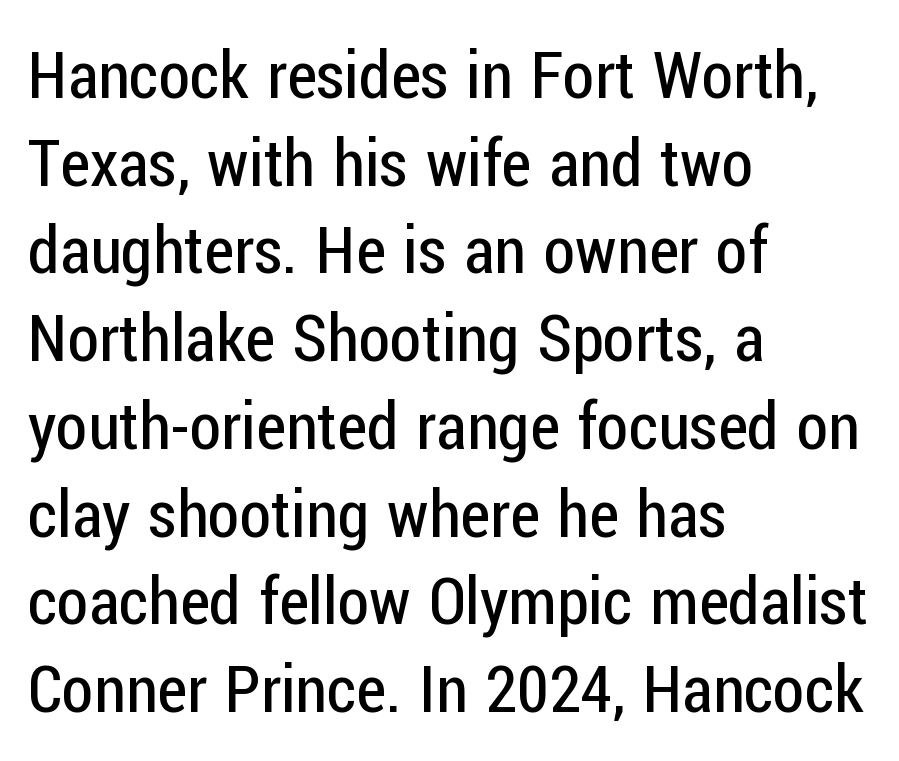
Type style note: lacks serifs. Left-aligned paragraph, ragged on the right. Ink coverage per letter is moderate at most. Default kerning and tracking; the words read as compact shapes. Normally led — the rows are evenly, conventionally spaced. Looks like regular typesetting: each glyph gets only the width it needs.
